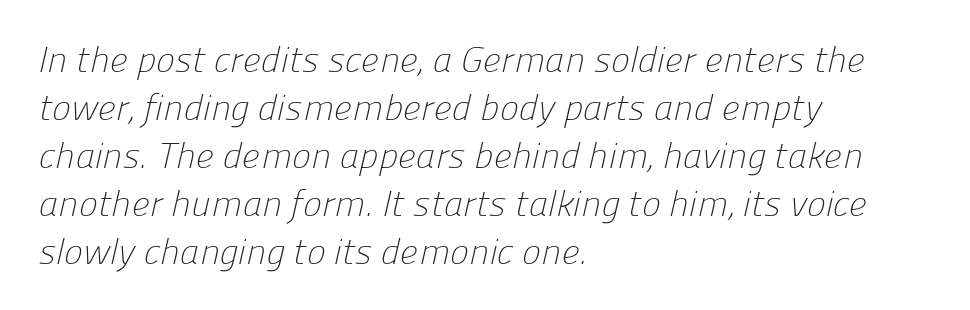
{"serif": "no", "bold": "no", "weight": "light", "width": "normal", "stroke_contrast": "low", "x_height": "medium", "monospaced": "no", "underline": "no", "align": "left", "line_spacing": "normal", "line_spacing_ratio": 1.33, "letter_spacing": "normal", "letter_spacing_em": 0.0, "glyph_px": 36}
